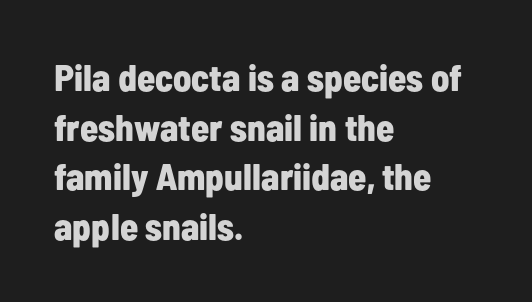
The image shows 37 px bold, condensed sans-serif type, upright; set left-aligned, normal line spacing (1.34x), normal letter spacing, not underlined; low stroke contrast and a medium x-height.
